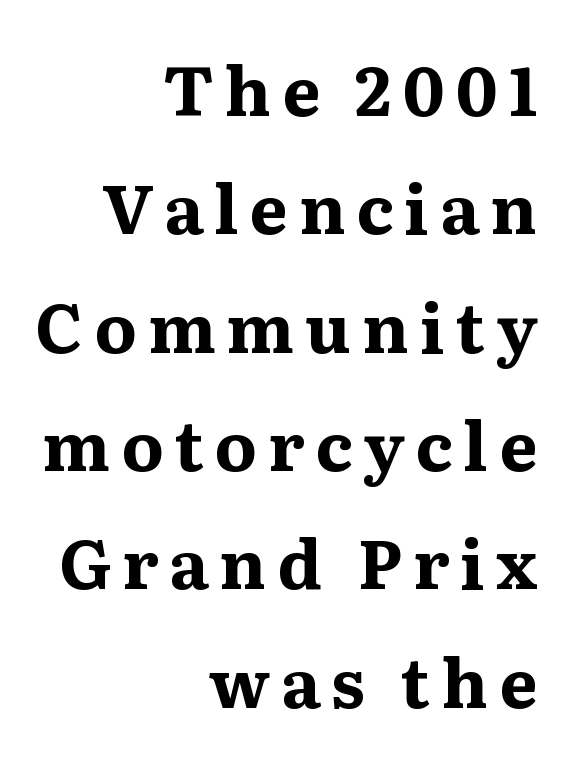
The image shows 68 px bold serif type, upright; set right-aligned, line spacing 1.74x, not underlined; medium stroke contrast and a medium x-height.
